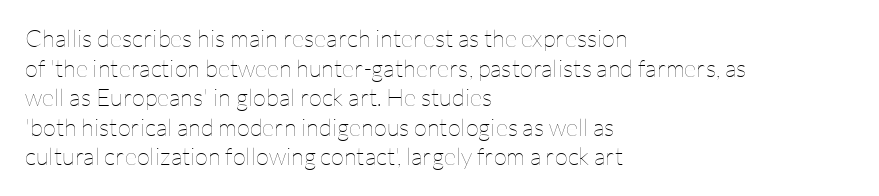
Q: Is the text bold? A: No.
Q: Is the text italic (slanted)? A: No, it is upright.
Q: Is the text underlined? A: No.
Q: How is the paragraph aligned? A: Left-aligned.
Q: Is the spacing between letters normal or unusually wide? A: Normal.
